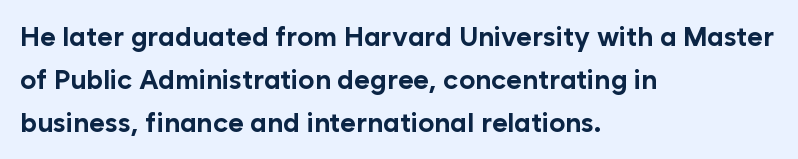
{"italic": "no", "bold": "yes", "underline": "no", "align": "left", "line_spacing": "normal", "line_spacing_ratio": 1.59, "letter_spacing": "normal", "letter_spacing_em": 0.0, "glyph_px": 27}
